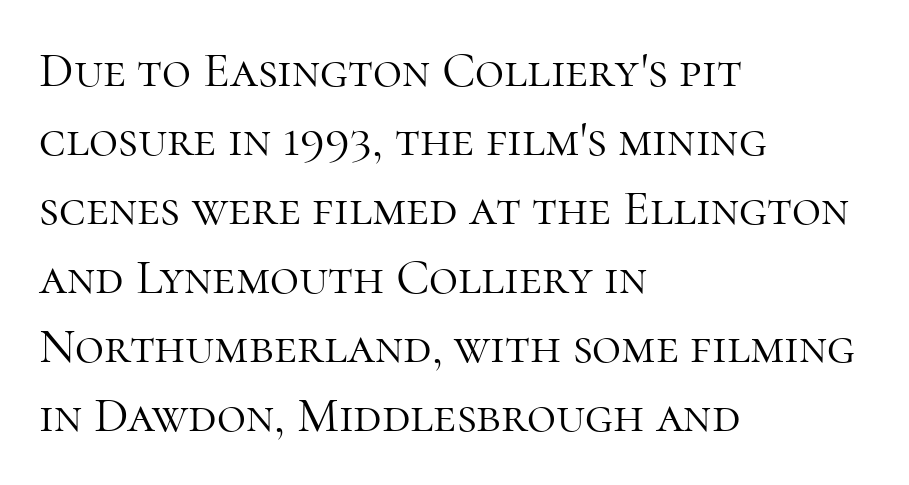
Q: Is the text bold? A: No.
Q: Is the text italic (slanted)? A: No, it is upright.
Q: Is the typeface a serif or a sans-serif typeface? A: Serif.
Q: Is the text underlined? A: No.
Q: How is the paragraph aligned? A: Left-aligned.
Q: Is the spacing between letters normal or unusually wide? A: Normal.
Q: Is the spacing between lines tight, normal or loose? A: Normal.
Q: Width (condensed, normal, or wide)? A: Normal.
Q: Stroke contrast? A: High.
Q: x-height? A: Medium.
Q: Monospaced? A: No.
